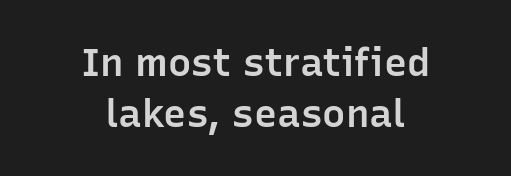
{"serif": "no", "italic": "no", "bold": "semi", "weight": "semibold", "width": "normal", "stroke_contrast": "low", "x_height": "medium", "monospaced": "no", "underline": "no", "align": "center", "line_spacing": "normal", "line_spacing_ratio": 1.31, "letter_spacing": "normal", "letter_spacing_em": 0.0, "glyph_px": 39}
